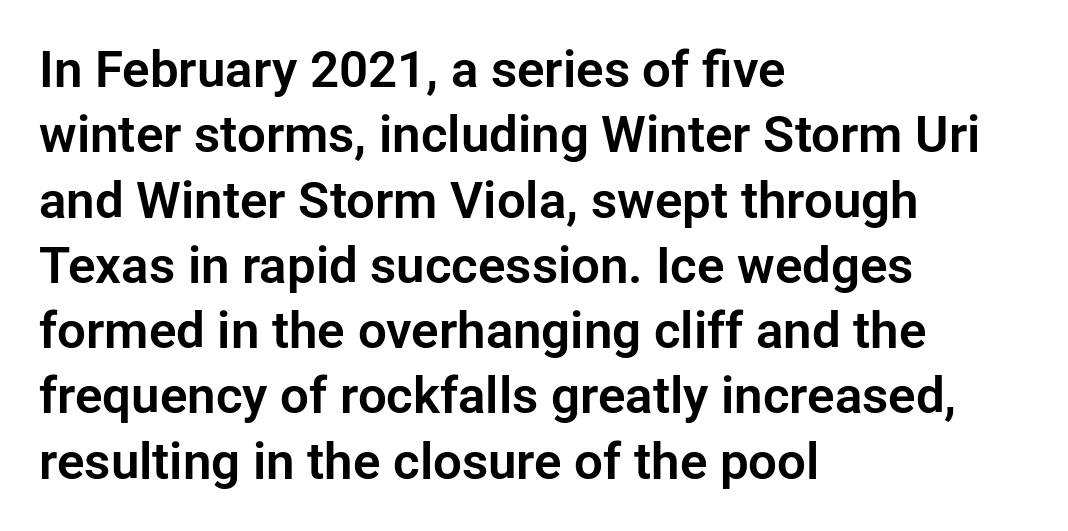
This sample is left-justified, so line endings fall wherever the words run out. The area under the type is left untouched. The glyphs in this specimen are sans serif. Is there much room between lines? A standard amount, neither cramped nor airy. In terms of posture, this sample is upright. Between one letter and the next there's only the usual sliver of space.
